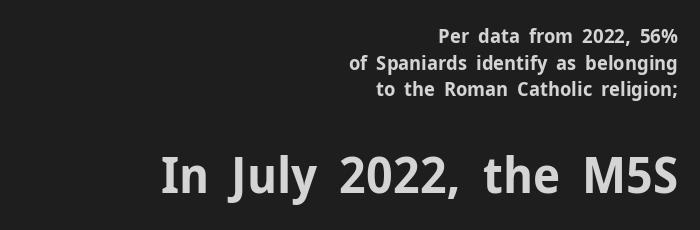
The second block has been scaled up relative to the first. The rendering uses a moderate line-height, typical for paragraphs. These lines are rendered in a variable-pitch font. The rendering keeps characters at their native spacing.
